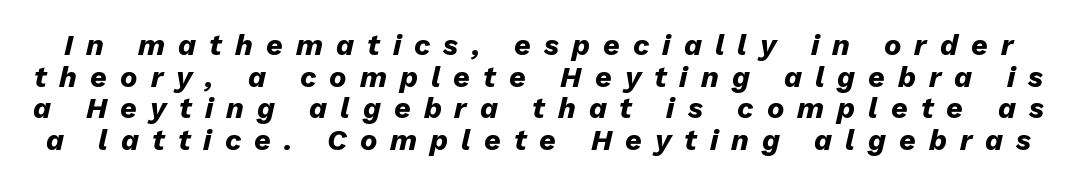
{"italic": "yes", "lean": "right", "slant_degrees": 13, "bold": "yes", "weight": "heavy", "width": "normal", "stroke_contrast": "low", "x_height": "medium", "monospaced": "no", "underline": "no", "line_spacing": "tight", "line_spacing_ratio": 1.09, "letter_spacing": "wide", "letter_spacing_em": 0.45, "glyph_px": 29}
